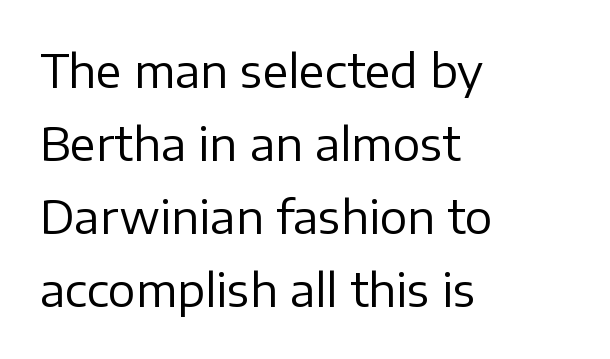
The paragraph has a hard left edge and a soft right edge. Summary of weight: not heavy and not bold. Is this a fixed-width face? No — the glyphs have proportional, varying widths. A roman cut, with each character standing at attention. Regular leading. Honestly, the letter spacing is just normal — you wouldn't notice it.
